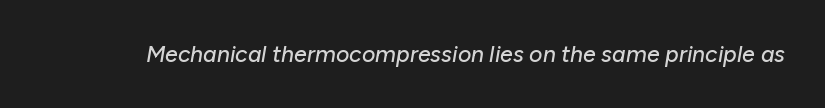
The image shows 23 px text type, italic (leaning right); set normal letter spacing, not underlined.
